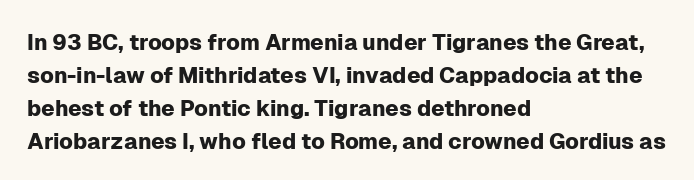
The image shows 22 px text type, upright; set left-aligned, normal line spacing (1.5x), normal letter spacing, not underlined.
